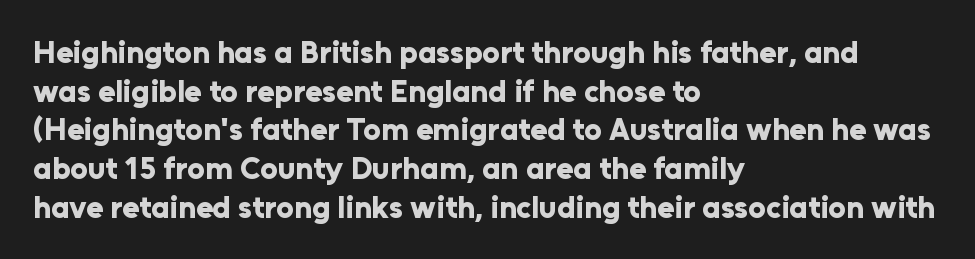
Q: Is the text bold? A: Yes.
Q: Is the text italic (slanted)? A: No, it is upright.
Q: Is the typeface a serif or a sans-serif typeface? A: Sans-serif.
Q: Is the text underlined? A: No.
Q: How is the paragraph aligned? A: Left-aligned.
Q: Is the spacing between letters normal or unusually wide? A: Normal.
Q: Is the spacing between lines tight, normal or loose? A: Normal.
Q: Width (condensed, normal, or wide)? A: Normal.
Q: Stroke contrast? A: Low.
Q: x-height? A: Medium.
Q: Monospaced? A: No.
